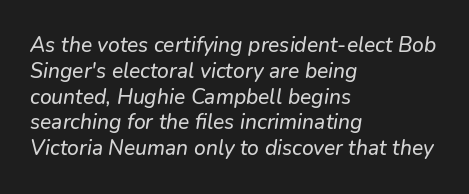
{"underline": "no", "align": "left", "line_spacing_ratio": 1.23, "letter_spacing": "normal", "letter_spacing_em": 0.0, "glyph_px": 21}
